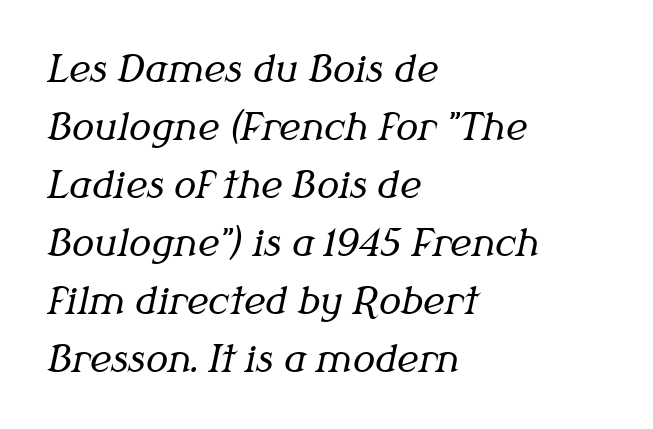
Q: Is the text bold? A: No.
Q: Is the text italic (slanted)? A: Yes, it leans right by about 12 degrees.
Q: Is the typeface a serif or a sans-serif typeface? A: Serif.
Q: Is the text underlined? A: No.
Q: How is the paragraph aligned? A: Left-aligned.
Q: Is the spacing between letters normal or unusually wide? A: Normal.
Q: Is the spacing between lines tight, normal or loose? A: Normal.
Q: Width (condensed, normal, or wide)? A: Normal.
Q: Stroke contrast? A: Medium.
Q: x-height? A: Medium.
Q: Monospaced? A: No.
